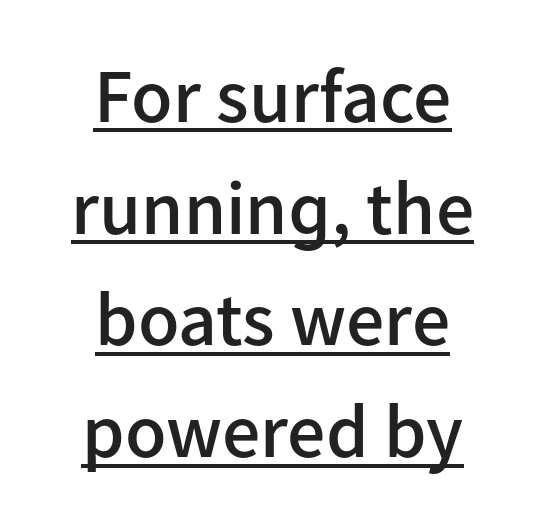
Q: Is the text bold? A: Semi-bold.
Q: Is the text italic (slanted)? A: No, it is upright.
Q: Is the typeface a serif or a sans-serif typeface? A: Sans-serif.
Q: Is the text underlined? A: Yes.
Q: How is the paragraph aligned? A: Centered.
Q: Is the spacing between letters normal or unusually wide? A: Normal.
Q: Is the spacing between lines tight, normal or loose? A: Normal.
Q: Width (condensed, normal, or wide)? A: Normal.
Q: Stroke contrast? A: Low.
Q: x-height? A: Medium.
Q: Monospaced? A: No.
